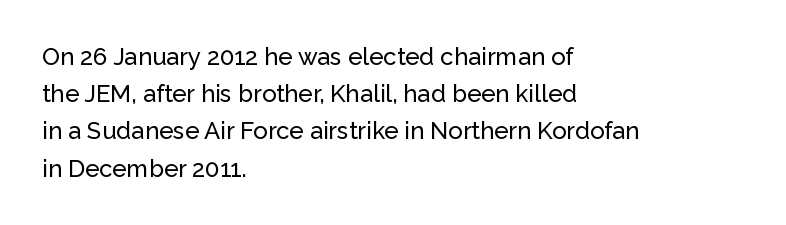
Interline gaps are of average width in this sample. The letters stand upright; this is a roman face. The face used here is rendered with its standard letterfit. Leftover space on each line is placed entirely after the last word. Beneath every word, the page is bare.
